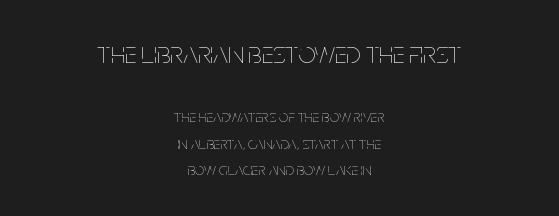
Q: Is the text bold? A: No.
Q: Is the text italic (slanted)? A: No, it is upright.
Q: Is the text underlined? A: No.
Q: How is the paragraph aligned? A: Centered.
Q: Is the spacing between letters normal or unusually wide? A: Normal.
Q: Is the spacing between lines tight, normal or loose? A: Normal.
Q: Which block of text is set in a larger size, the first (top) or the second (bottom)? A: The first (top) one.
Q: Width (condensed, normal, or wide)? A: Condensed.
Q: Stroke contrast? A: Low.
Q: x-height? A: Large.
Q: Monospaced? A: No.
